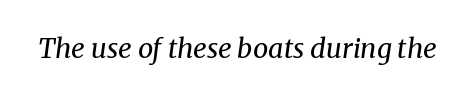
{"italic": "yes", "lean": "right", "slant_degrees": 8, "bold": "no", "underline": "no", "letter_spacing": "normal", "letter_spacing_em": 0.0, "glyph_px": 27}
